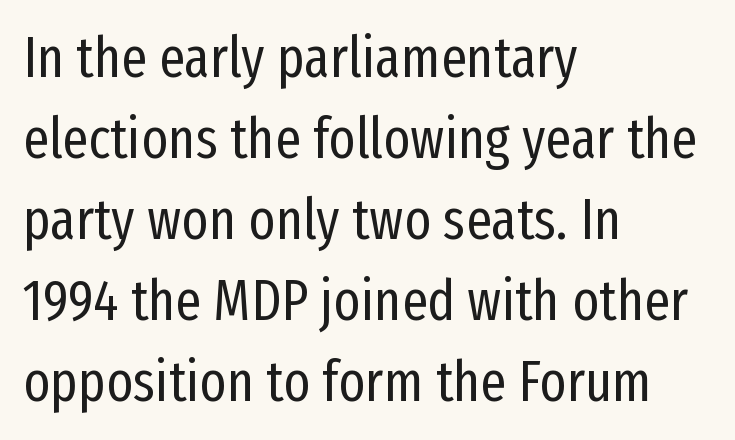
The image shows 57 px regular-weight, condensed sans-serif type, upright; set left-aligned, normal line spacing (1.42x), normal letter spacing, not underlined; low stroke contrast and a medium x-height.
